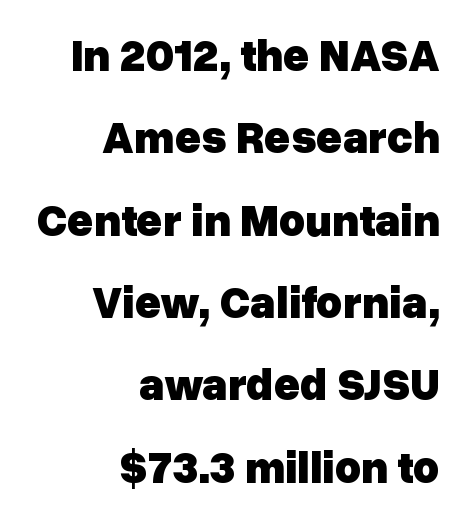
Q: Is the text bold? A: Yes.
Q: Is the text italic (slanted)? A: No, it is upright.
Q: Is the typeface a serif or a sans-serif typeface? A: Sans-serif.
Q: Is the text underlined? A: No.
Q: How is the paragraph aligned? A: Right-aligned.
Q: Is the spacing between letters normal or unusually wide? A: Normal.
Q: Width (condensed, normal, or wide)? A: Normal.
Q: Stroke contrast? A: Low.
Q: x-height? A: Medium.
Q: Monospaced? A: No.
